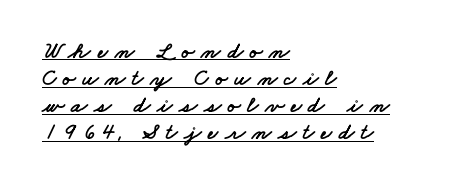
Q: Is the text underlined? A: Yes.
Q: How is the paragraph aligned? A: Left-aligned.
Q: Is the spacing between letters normal or unusually wide? A: Unusually wide.
